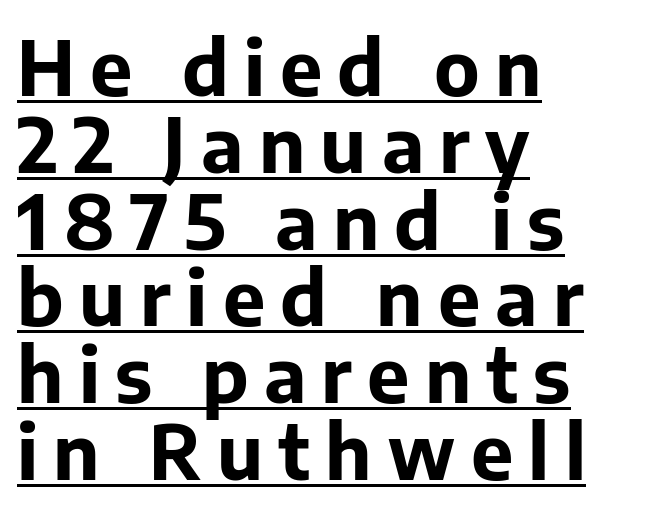
The image shows 76 px bold sans-serif type, upright; set left-aligned, tight line spacing (1.01x), unusually wide letter spacing (+0.2 em), underlined; low stroke contrast and a medium x-height.
